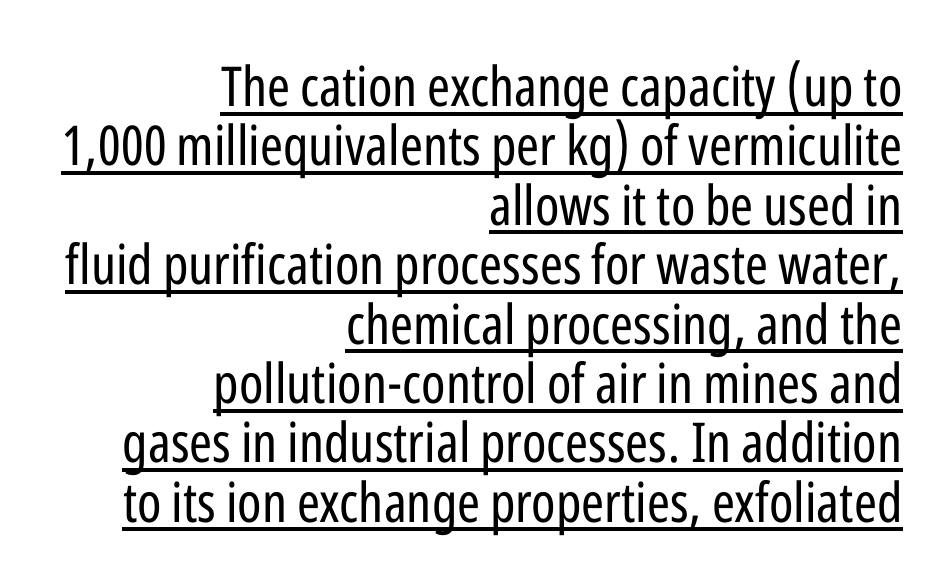
{"serif": "no", "italic": "no", "bold": "no", "weight": "regular", "width": "condensed", "stroke_contrast": "low", "x_height": "medium", "monospaced": "no", "underline": "yes", "align": "right", "line_spacing": "tight", "line_spacing_ratio": 1.08, "letter_spacing": "normal", "letter_spacing_em": 0.0, "glyph_px": 55}
